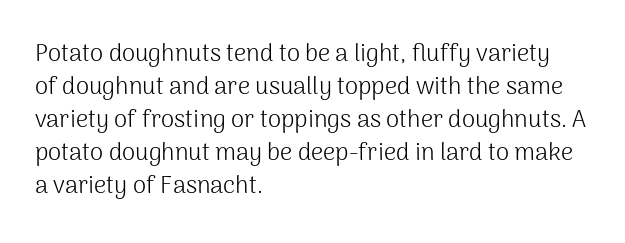
Q: Is the text bold? A: No.
Q: Is the text italic (slanted)? A: No, it is upright.
Q: Is the text underlined? A: No.
Q: How is the paragraph aligned? A: Left-aligned.
Q: Is the spacing between letters normal or unusually wide? A: Normal.
Q: Is the spacing between lines tight, normal or loose? A: Normal.
